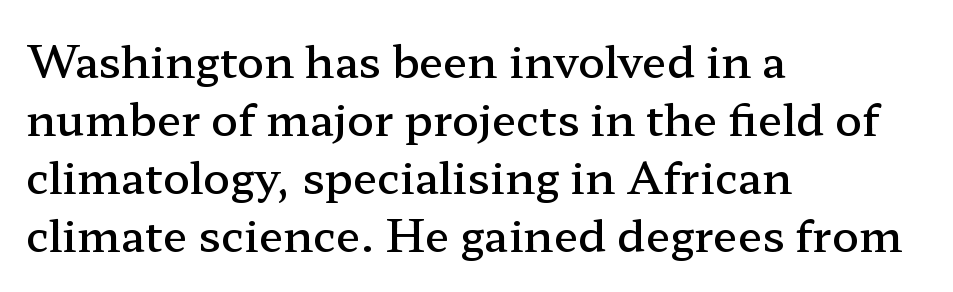
The image shows 44 px semibold, wide serif type, upright; set left-aligned, normal line spacing (1.32x), normal letter spacing, not underlined; low stroke contrast and a medium x-height.
